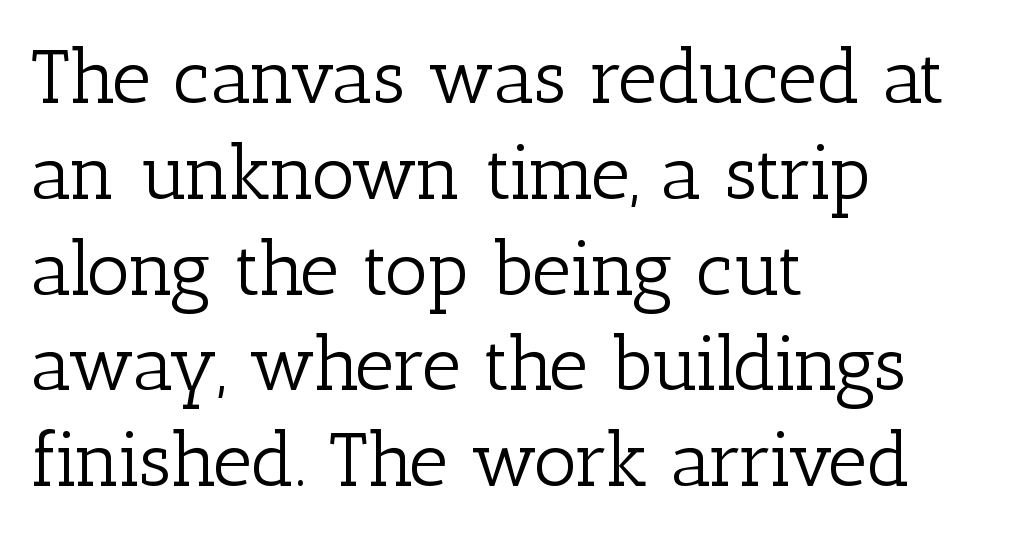
The image shows 76 px light serif type, upright; set left-aligned, normal line spacing (1.26x), normal letter spacing, not underlined; low stroke contrast and a medium x-height.
